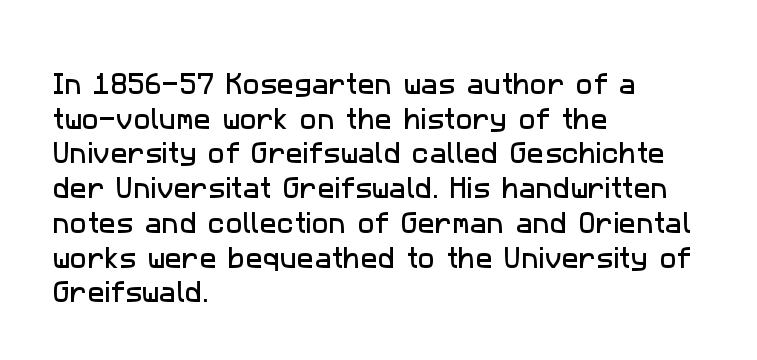
Inter-character spacing is left at the font's built-in metrics. The rendering uses a moderate line-height, typical for paragraphs. Plain, unruled lines of type. The typesetter chose a ragged-right arrangement here.
